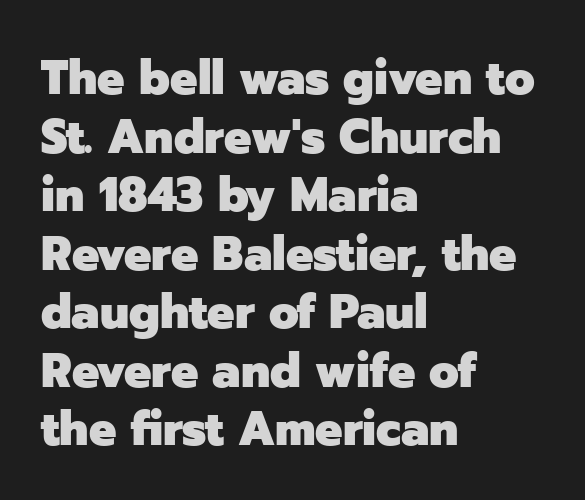
Does the copy run flush right? No — it runs flush left. Are there feet on the stems? There aren't — it's a sans. Caption: bold face, heavy strokes. These lines were composed using upright roman letters.
